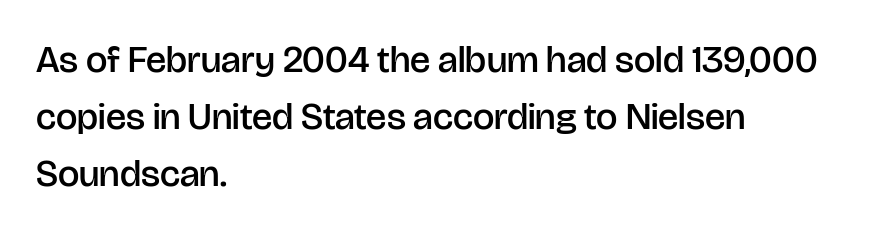
{"serif": "no", "italic": "no", "bold": "semi", "weight": "semibold", "width": "normal", "stroke_contrast": "low", "x_height": "large", "monospaced": "no", "underline": "no", "align": "left", "line_spacing": "normal", "line_spacing_ratio": 1.5, "letter_spacing": "normal", "letter_spacing_em": 0.0, "glyph_px": 38}
